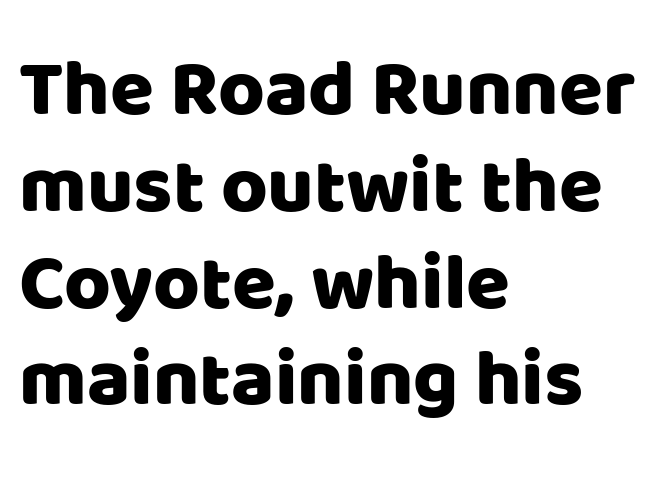
Here the glyphs are tracked normally, forming tight word shapes. Every row of glyphs begins at an identical x-position on the left. Characters remain perfectly vertical along every line. The specimen omits any rule beneath the text block's lines. The letters advance in unequal steps, a hallmark of proportional type. No feet cap the strokes, marking this as sans-serif type.
